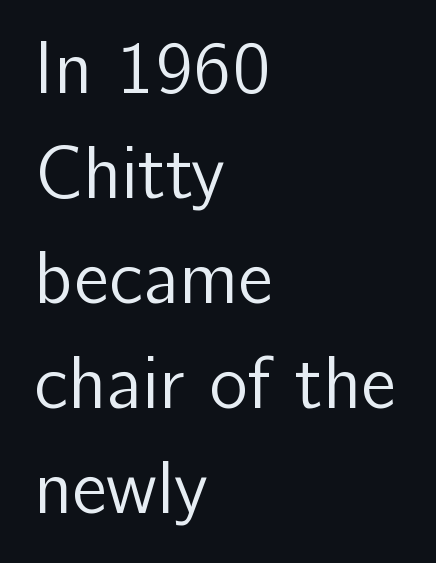
Q: Is the text bold? A: No.
Q: Is the text italic (slanted)? A: No, it is upright.
Q: Is the typeface a serif or a sans-serif typeface? A: Sans-serif.
Q: Is the text underlined? A: No.
Q: How is the paragraph aligned? A: Left-aligned.
Q: Is the spacing between letters normal or unusually wide? A: Normal.
Q: Is the spacing between lines tight, normal or loose? A: Normal.
Q: Width (condensed, normal, or wide)? A: Normal.
Q: Stroke contrast? A: Low.
Q: x-height? A: Medium.
Q: Monospaced? A: No.
